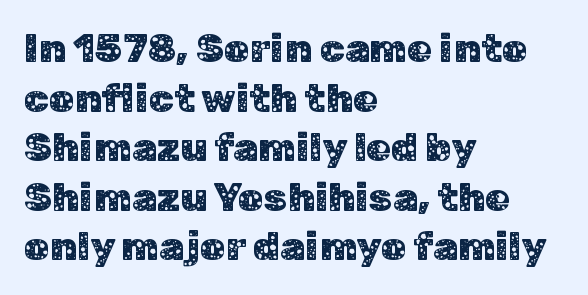
Q: Is the text italic (slanted)? A: No, it is upright.
Q: Is the typeface a serif or a sans-serif typeface? A: Sans-serif.
Q: Is the text underlined? A: No.
Q: How is the paragraph aligned? A: Left-aligned.
Q: Is the spacing between letters normal or unusually wide? A: Normal.
Q: Width (condensed, normal, or wide)? A: Normal.
Q: Stroke contrast? A: Low.
Q: x-height? A: Medium.
Q: Monospaced? A: No.
